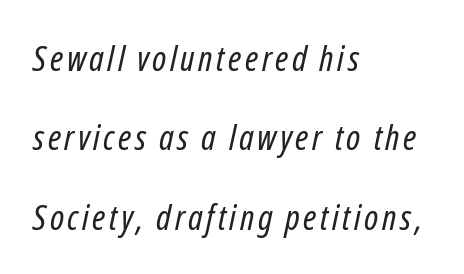
{"italic": "yes", "lean": "right", "slant_degrees": 12, "bold": "no", "weight": "regular", "width": "condensed", "stroke_contrast": "low", "x_height": "medium", "monospaced": "no", "underline": "no", "align": "left", "line_spacing": "loose", "line_spacing_ratio": 2.27, "glyph_px": 35}
